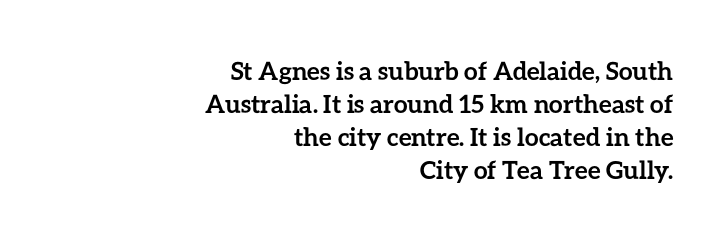
The image shows 25 px bold type, upright; set right-aligned, normal line spacing (1.32x), normal letter spacing, not underlined.
